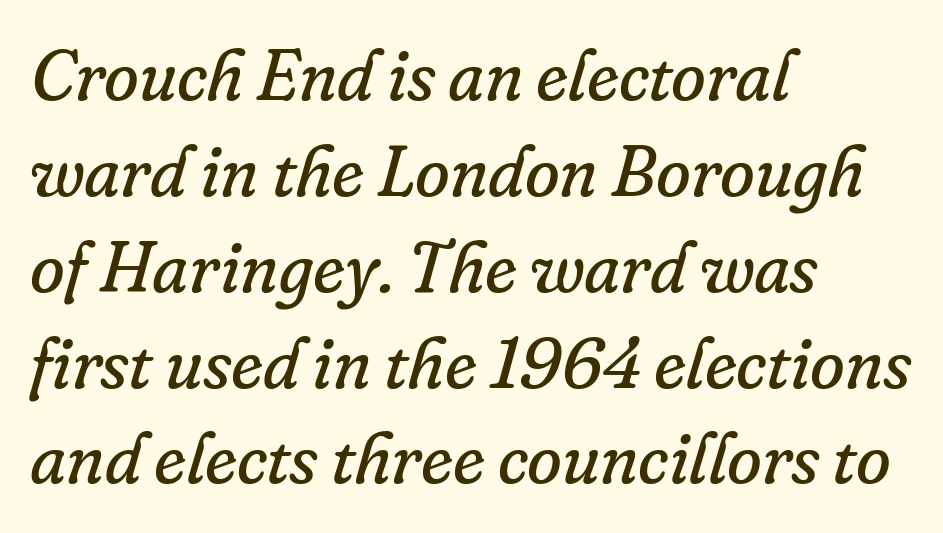
Q: Is the text bold? A: No.
Q: Is the text italic (slanted)? A: Yes, it leans right by about 16 degrees.
Q: Is the typeface a serif or a sans-serif typeface? A: Serif.
Q: Is the text underlined? A: No.
Q: How is the paragraph aligned? A: Left-aligned.
Q: Is the spacing between letters normal or unusually wide? A: Normal.
Q: Is the spacing between lines tight, normal or loose? A: Normal.
Q: Width (condensed, normal, or wide)? A: Normal.
Q: Stroke contrast? A: Low.
Q: x-height? A: Small.
Q: Monospaced? A: No.
